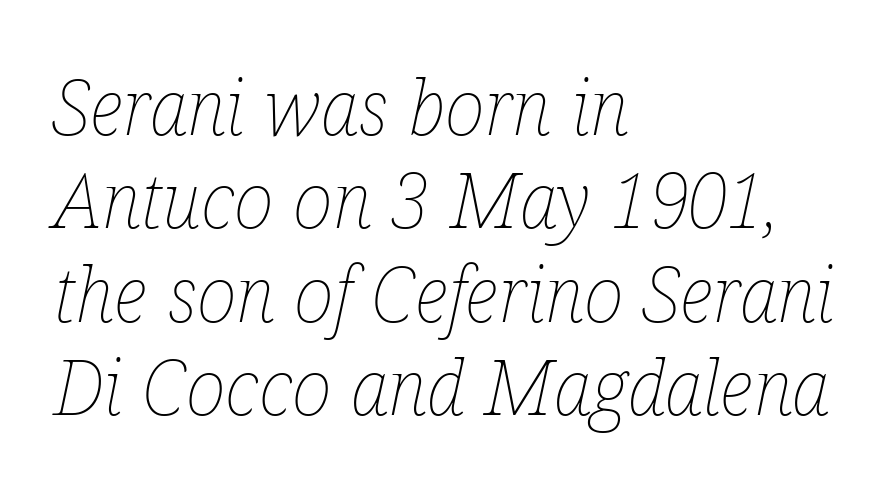
{"italic": "yes", "lean": "right", "slant_degrees": 12, "bold": "no", "weight": "thin", "width": "condensed", "stroke_contrast": "low", "x_height": "medium", "monospaced": "no", "underline": "no", "align": "left", "line_spacing_ratio": 1.23, "letter_spacing": "normal", "letter_spacing_em": 0.0, "glyph_px": 76}
